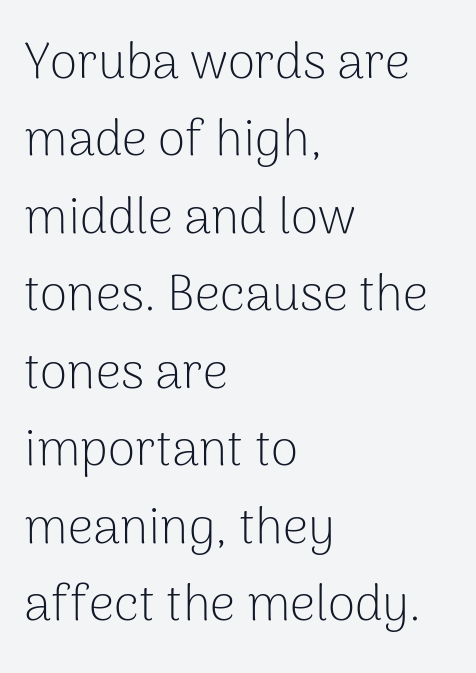
Which margin do the lines hug? The left one — the right edge is uneven. The passage shown has conventional tracking throughout. These lines are composed in type without serifs. Each stroke keeps to a modest, everyday thickness or less.
